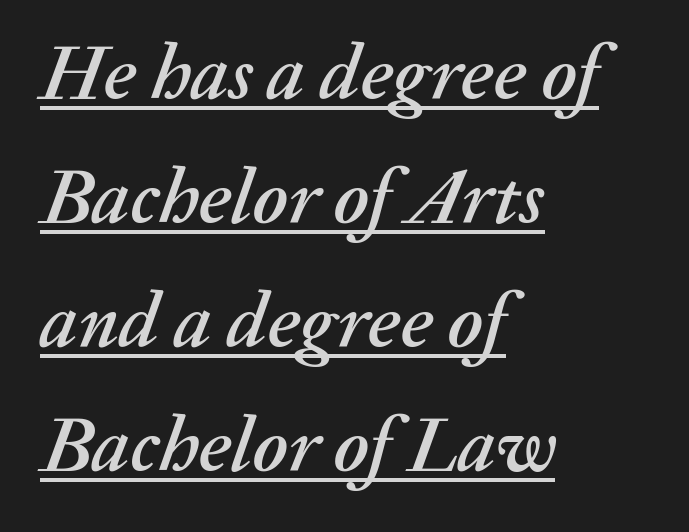
Italic? Definitely — the glyphs are oblique. The letters advance in unequal steps, a hallmark of proportional type. The line texture is even and compact thanks to regular tracking. The rendering uses a moderate line-height, typical for paragraphs.
